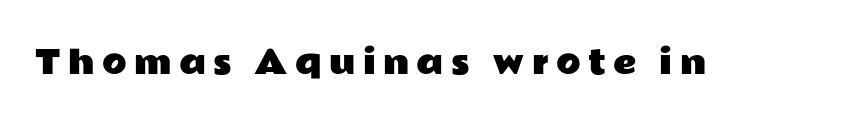
{"serif": "no", "italic": "no", "width": "wide", "stroke_contrast": "low", "x_height": "medium", "monospaced": "no", "underline": "no", "letter_spacing": "wide", "letter_spacing_em": 0.23, "glyph_px": 32}
